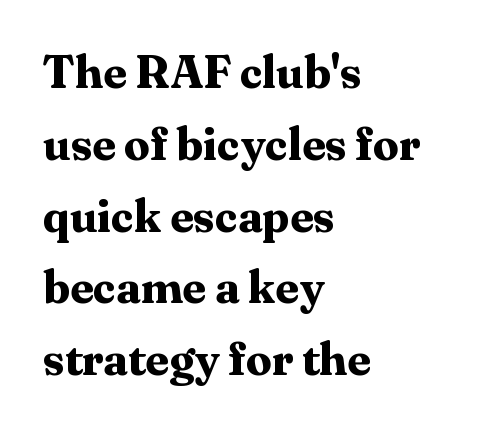
The image shows 46 px bold serif type, upright; set left-aligned, normal line spacing (1.56x), normal letter spacing, not underlined; medium stroke contrast and a medium x-height.
